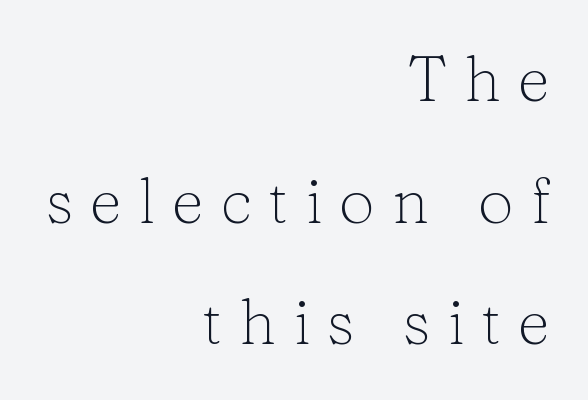
{"serif": "yes", "italic": "no", "bold": "no", "weight": "light", "width": "normal", "stroke_contrast": "low", "x_height": "medium", "monospaced": "no", "underline": "no", "align": "right", "line_spacing": "loose", "line_spacing_ratio": 1.9, "letter_spacing": "wide", "letter_spacing_em": 0.26, "glyph_px": 64}
